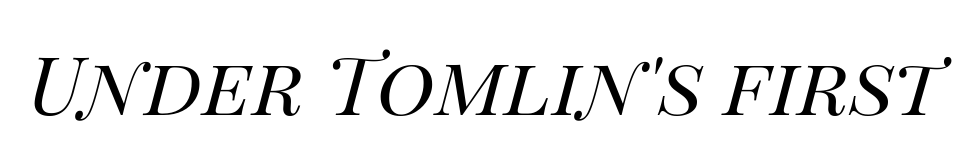
Q: Is the text bold? A: No.
Q: Is the text italic (slanted)? A: Yes, it leans right by about 14 degrees.
Q: Is the text underlined? A: No.
Q: Is the spacing between letters normal or unusually wide? A: Normal.
Q: Width (condensed, normal, or wide)? A: Normal.
Q: Stroke contrast? A: High.
Q: x-height? A: Large.
Q: Monospaced? A: No.
